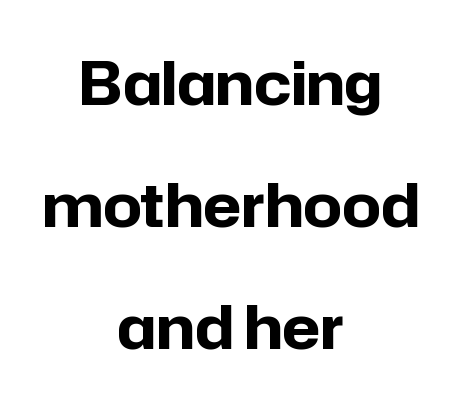
Q: Is the text bold? A: Yes.
Q: Is the text italic (slanted)? A: No, it is upright.
Q: Is the typeface a serif or a sans-serif typeface? A: Sans-serif.
Q: Is the text underlined? A: No.
Q: How is the paragraph aligned? A: Centered.
Q: Is the spacing between letters normal or unusually wide? A: Normal.
Q: Is the spacing between lines tight, normal or loose? A: Loose.
Q: Width (condensed, normal, or wide)? A: Normal.
Q: Stroke contrast? A: Low.
Q: x-height? A: Medium.
Q: Monospaced? A: No.
